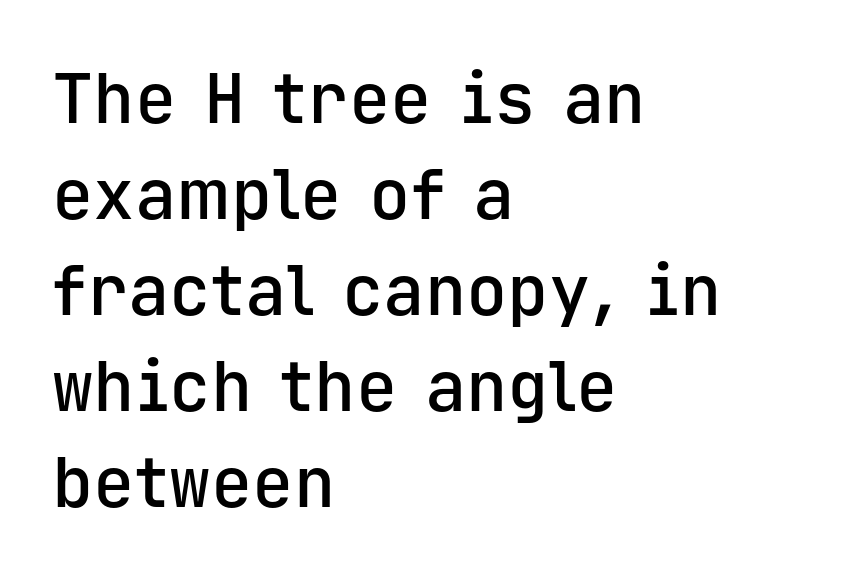
Q: Is the text bold? A: Semi-bold.
Q: Is the text italic (slanted)? A: No, it is upright.
Q: Is the typeface a serif or a sans-serif typeface? A: Sans-serif.
Q: Is the text underlined? A: No.
Q: How is the paragraph aligned? A: Left-aligned.
Q: Is the spacing between letters normal or unusually wide? A: Normal.
Q: Is the spacing between lines tight, normal or loose? A: Normal.
Q: Width (condensed, normal, or wide)? A: Normal.
Q: Stroke contrast? A: Low.
Q: x-height? A: Medium.
Q: Monospaced? A: Yes.
